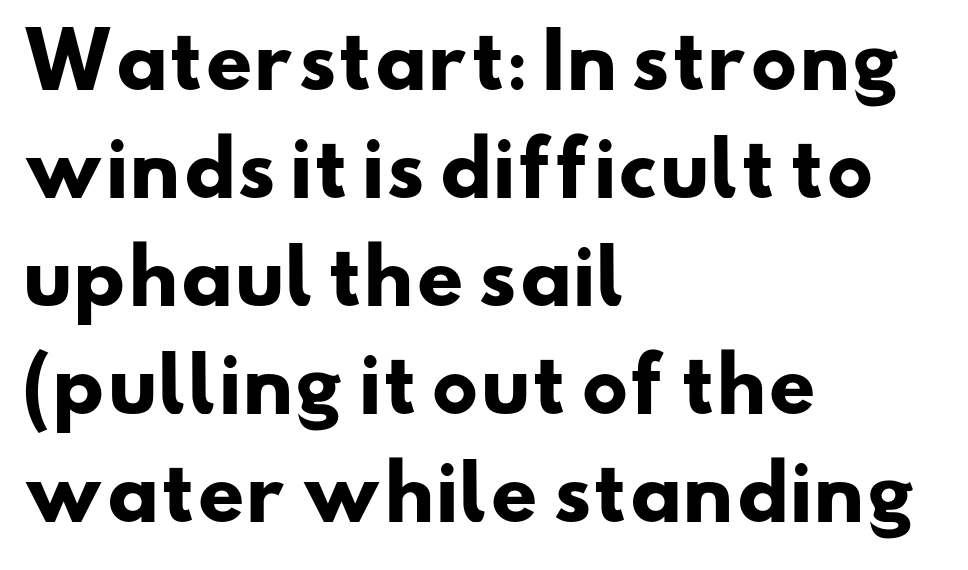
Examine the stroke ends and you'll find no serifs. The line-height multiplier appears to be the usual default. Horizontally, the lines are justified to the leading edge only. Do the characters align in a grid? No, the font is proportional. Letters rest on an invisible, unmarked baseline. A full-strength bold gives these letters their thick strokes.
